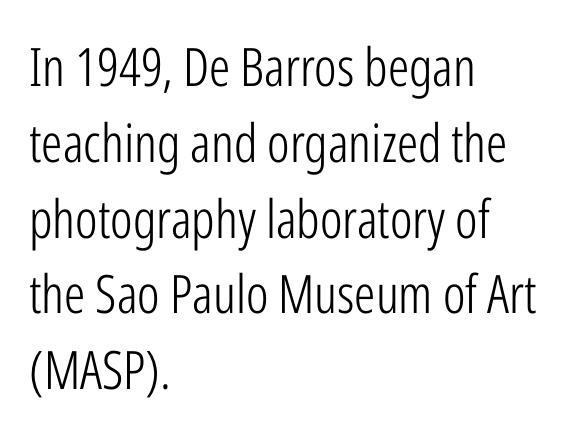
{"serif": "no", "italic": "no", "bold": "no", "weight": "light", "width": "condensed", "stroke_contrast": "low", "x_height": "medium", "monospaced": "no", "underline": "no", "align": "left", "line_spacing": "normal", "line_spacing_ratio": 1.43, "letter_spacing": "normal", "letter_spacing_em": 0.0, "glyph_px": 53}
